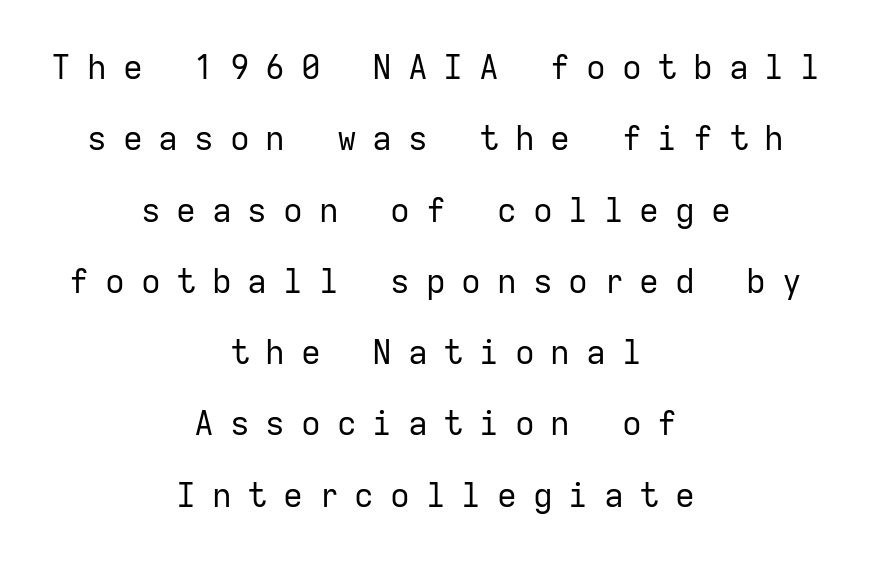
Q: Is the text bold? A: No.
Q: Is the text italic (slanted)? A: No, it is upright.
Q: Is the typeface a serif or a sans-serif typeface? A: Sans-serif.
Q: Is the text underlined? A: No.
Q: How is the paragraph aligned? A: Centered.
Q: Is the spacing between letters normal or unusually wide? A: Unusually wide.
Q: Is the spacing between lines tight, normal or loose? A: Loose.
Q: Width (condensed, normal, or wide)? A: Normal.
Q: Stroke contrast? A: Low.
Q: x-height? A: Medium.
Q: Monospaced? A: Yes.
